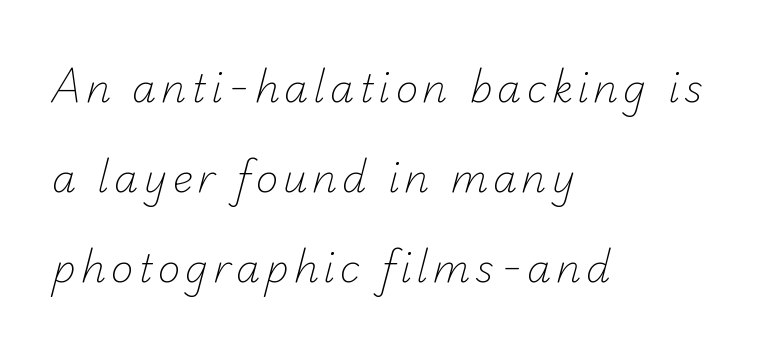
This rendering features lettering with no underline. Looks like regular typesetting: each glyph gets only the width it needs. Regarding serifs, this sample does without them. The lines are spread far apart with generous leading.
